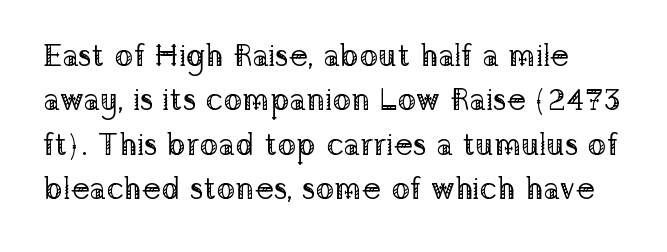
This sample uses a serif face. This sample uses plain, unmodified letter spacing. The glyphs are unaccompanied by any horizontal stroke below them. Is this a fixed-width face? No — the glyphs have proportional, varying widths. Is this a heavy cut? Hardly; it is regular or lighter. The vertical gap from one line to the next is medium.
